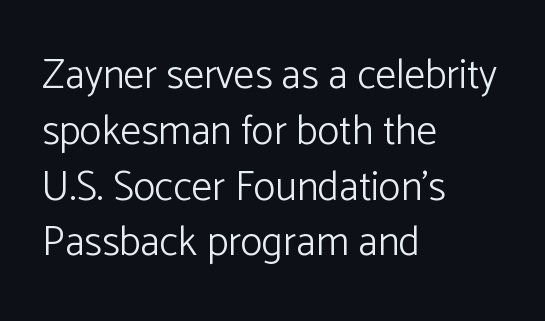
The passage shown is typed in a proportional face where columns would drift. Vertical strokes here are truly vertical. Nothing sits at the stroke ends, so this counts as sans-serif. Baseline-to-baseline distance is the conventional proportion of letter height. Any mark beneath the type? The region is blank. No heavy texture on the line: the type isn't bold.
